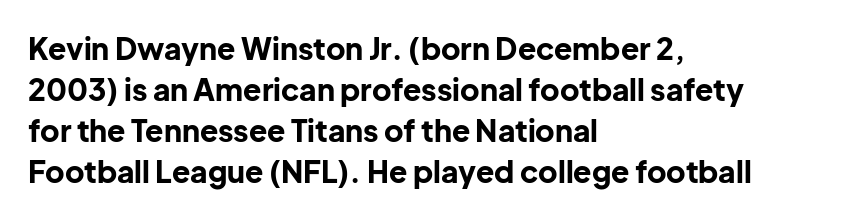
{"serif": "no", "italic": "no", "bold": "yes", "weight": "bold", "width": "normal", "stroke_contrast": "low", "x_height": "medium", "monospaced": "no", "underline": "no", "align": "left", "line_spacing": "normal", "line_spacing_ratio": 1.37, "letter_spacing": "normal", "letter_spacing_em": 0.0, "glyph_px": 30}
